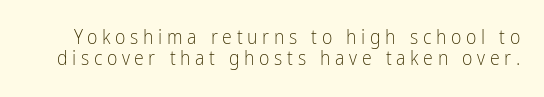
This rendering widens character spacing well past its baseline value. The font is comparable to plain body text, perhaps lighter. The space beneath each line is pristine and unruled. The type sits square on the baseline with zero lean.
